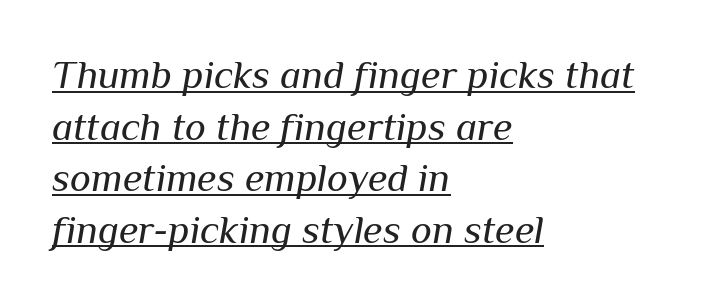
The image shows 40 px regular-weight type, italic (leaning right); set left-aligned, normal line spacing (1.29x), normal letter spacing, underlined; medium stroke contrast and a medium x-height.
